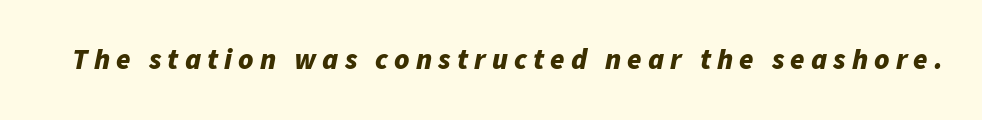
The space beneath each line is pristine and unruled. You could not count columns in this text — the font is proportionally spaced. Posture: slanted. Spacing between characters has been opened up far beyond the box default. Compared with an ordinary text face, these strokes are far heavier — a full bold.
